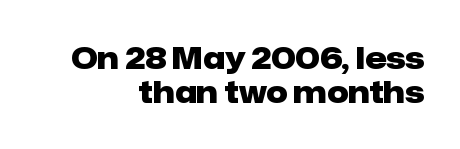
Q: Is the text bold? A: Yes.
Q: Is the text italic (slanted)? A: No, it is upright.
Q: Is the typeface a serif or a sans-serif typeface? A: Sans-serif.
Q: Is the text underlined? A: No.
Q: How is the paragraph aligned? A: Right-aligned.
Q: Is the spacing between letters normal or unusually wide? A: Normal.
Q: Is the spacing between lines tight, normal or loose? A: Tight.
Q: Width (condensed, normal, or wide)? A: Normal.
Q: Stroke contrast? A: Low.
Q: x-height? A: Medium.
Q: Monospaced? A: No.
